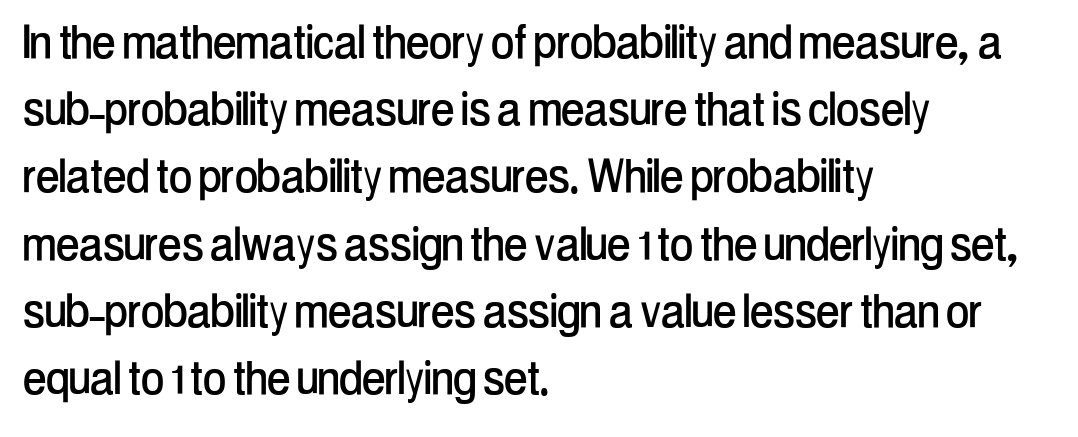
The image shows 56 px condensed sans-serif type, upright; set left-aligned, line spacing 1.2x, normal letter spacing, not underlined; low stroke contrast and a medium x-height.
